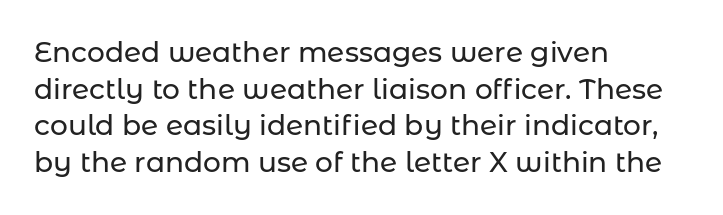
Is there any slant? The stems are plumb. Characters follow at the spacing the type designer built in. This rendering features lettering with no underline. Character widths vary here, with narrow letters taking less room than wide ones. Successive baselines arrive at the customary interval.
